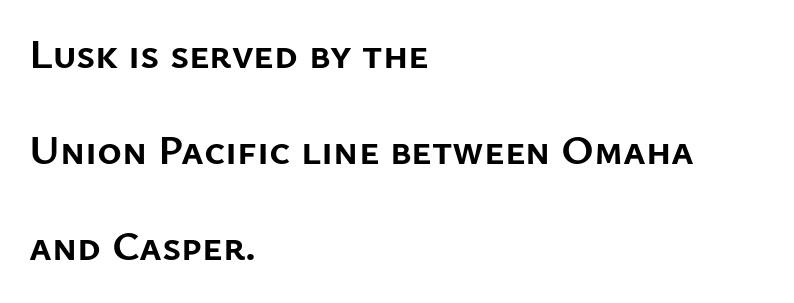
Q: Is the text bold? A: Yes.
Q: Is the text italic (slanted)? A: No, it is upright.
Q: Is the typeface a serif or a sans-serif typeface? A: Sans-serif.
Q: Is the text underlined? A: No.
Q: How is the paragraph aligned? A: Left-aligned.
Q: Is the spacing between letters normal or unusually wide? A: Normal.
Q: Is the spacing between lines tight, normal or loose? A: Loose.
Q: Width (condensed, normal, or wide)? A: Normal.
Q: Stroke contrast? A: Low.
Q: x-height? A: Medium.
Q: Monospaced? A: No.
